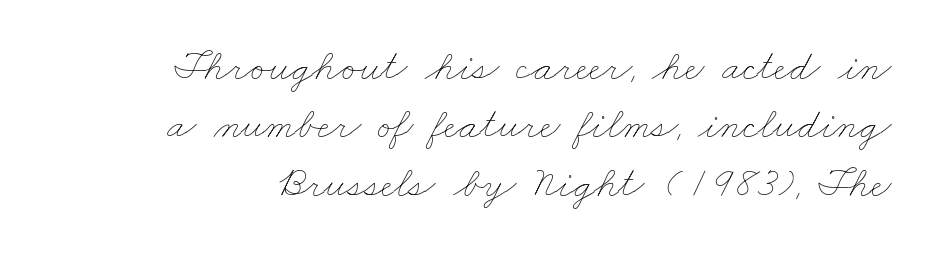
The image shows 43 px thin, wide type; set normal line spacing (1.36x), normal letter spacing, not underlined; low stroke contrast and a small x-height.
